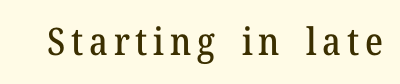
The image shows 38 px serif type, upright; set not underlined; medium stroke contrast and a medium x-height.
